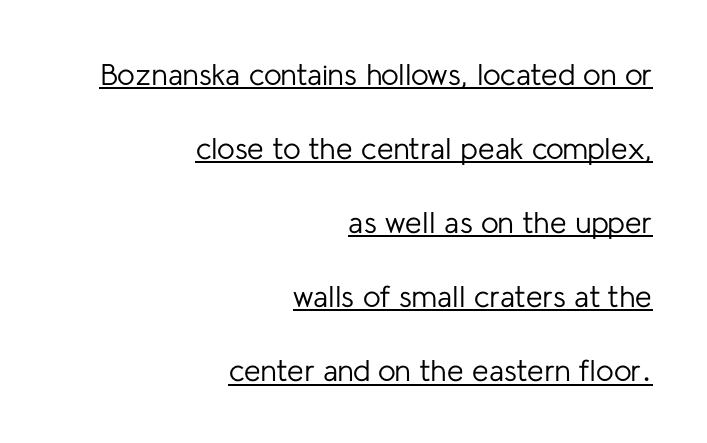
Q: Is the text bold? A: No.
Q: Is the text italic (slanted)? A: No, it is upright.
Q: Is the typeface a serif or a sans-serif typeface? A: Sans-serif.
Q: Is the text underlined? A: Yes.
Q: How is the paragraph aligned? A: Right-aligned.
Q: Is the spacing between letters normal or unusually wide? A: Normal.
Q: Is the spacing between lines tight, normal or loose? A: Loose.
Q: Width (condensed, normal, or wide)? A: Normal.
Q: Stroke contrast? A: Low.
Q: x-height? A: Medium.
Q: Monospaced? A: No.
